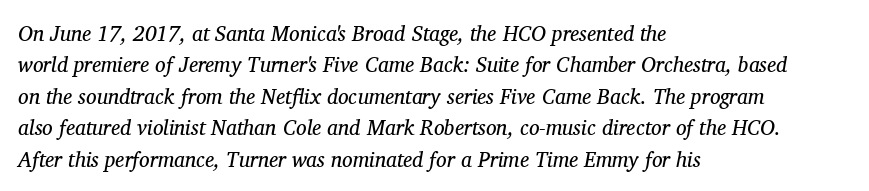
These lines are set flush left with a ragged right edge. The passage shown has conventional tracking throughout. When letters slant like this, we call the style italic. Has an underline been added? It has not. This sample keeps an unexceptional amount of space between lines.
